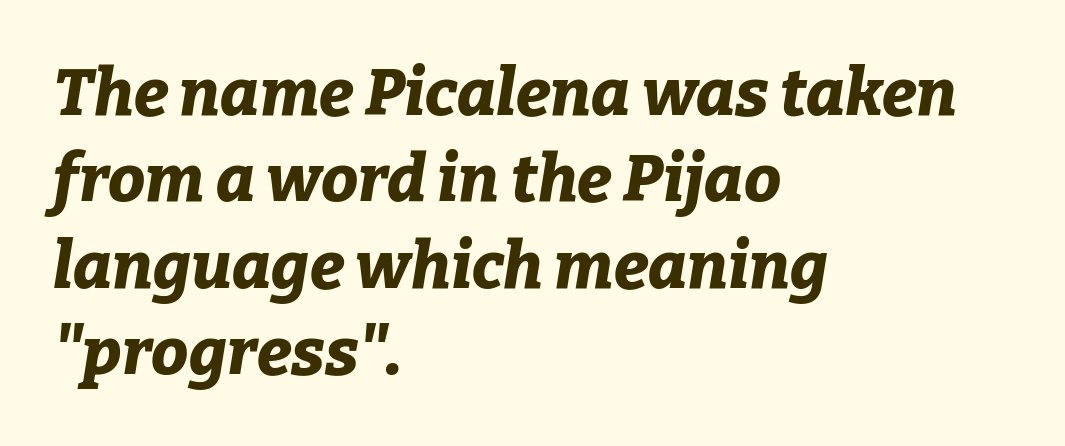
Q: Is the text bold? A: Yes.
Q: Is the text italic (slanted)? A: Yes, it leans right by about 9 degrees.
Q: Is the text underlined? A: No.
Q: How is the paragraph aligned? A: Left-aligned.
Q: Is the spacing between letters normal or unusually wide? A: Normal.
Q: Is the spacing between lines tight, normal or loose? A: Normal.
Q: Width (condensed, normal, or wide)? A: Normal.
Q: Stroke contrast? A: Low.
Q: x-height? A: Medium.
Q: Monospaced? A: No.
